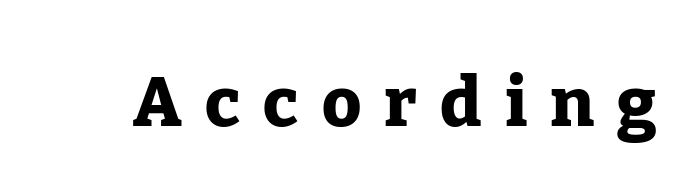
Q: Is the text bold? A: Yes.
Q: Is the text italic (slanted)? A: No, it is upright.
Q: Is the typeface a serif or a sans-serif typeface? A: Serif.
Q: Is the text underlined? A: No.
Q: Is the spacing between letters normal or unusually wide? A: Unusually wide.
Q: Width (condensed, normal, or wide)? A: Normal.
Q: Stroke contrast? A: Low.
Q: x-height? A: Medium.
Q: Monospaced? A: No.
